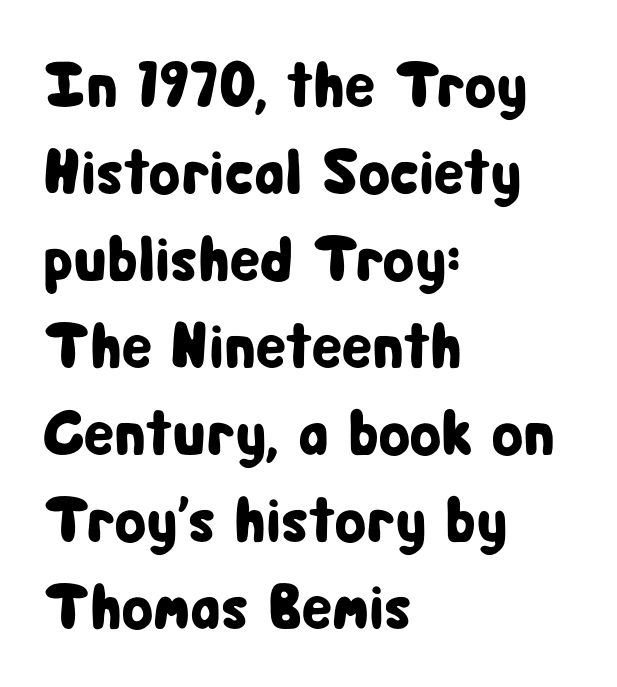
Q: Is the text italic (slanted)? A: No, it is upright.
Q: Is the typeface a serif or a sans-serif typeface? A: Sans-serif.
Q: Is the text underlined? A: No.
Q: How is the paragraph aligned? A: Left-aligned.
Q: Is the spacing between letters normal or unusually wide? A: Normal.
Q: Is the spacing between lines tight, normal or loose? A: Normal.
Q: Width (condensed, normal, or wide)? A: Condensed.
Q: Stroke contrast? A: Low.
Q: x-height? A: Medium.
Q: Monospaced? A: No.
